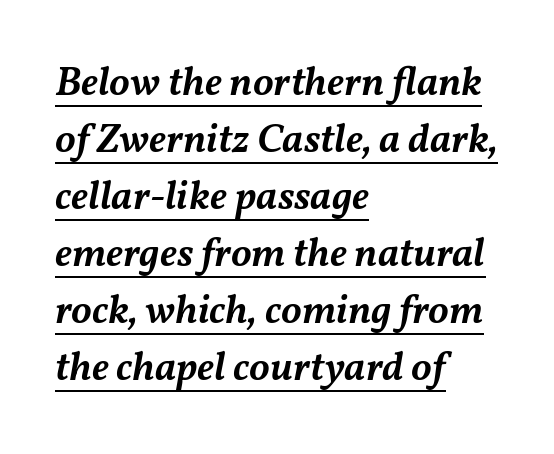
{"italic": "yes", "lean": "right", "slant_degrees": 11, "bold": "semi", "weight": "semibold", "width": "normal", "stroke_contrast": "medium", "x_height": "medium", "monospaced": "no", "underline": "yes", "align": "left", "line_spacing": "normal", "line_spacing_ratio": 1.39, "letter_spacing": "normal", "letter_spacing_em": 0.0, "glyph_px": 41}
